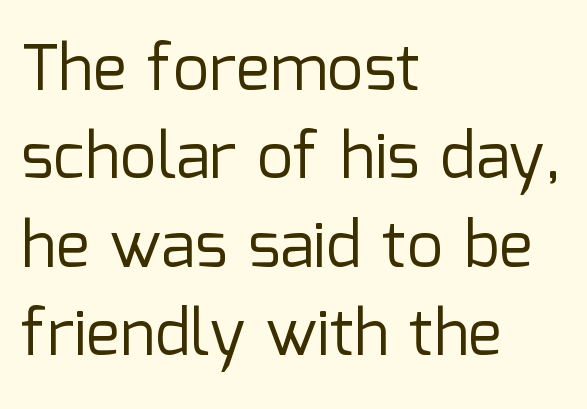
The image shows 64 px regular-weight sans-serif type, upright; set left-aligned, normal line spacing (1.38x), normal letter spacing, not underlined; low stroke contrast and a medium x-height.
